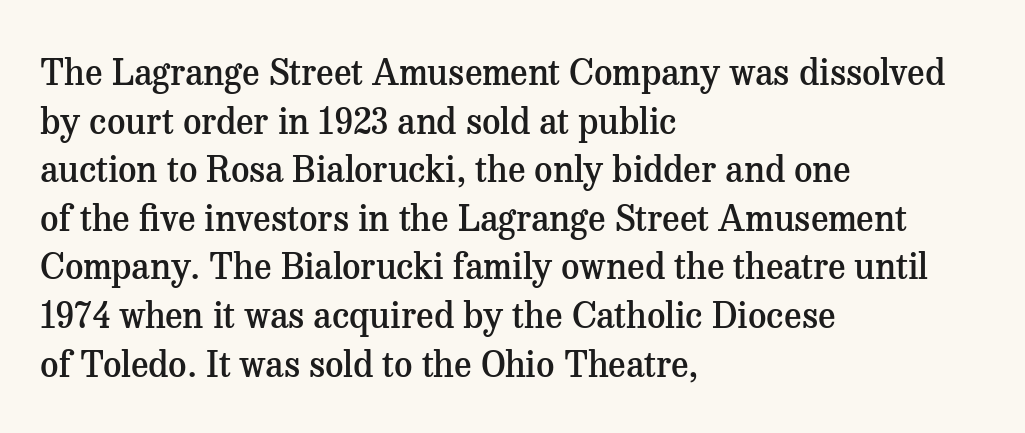
Posture: upright roman. The specimen omits any rule beneath the text block's lines. The strokes are fattened partway — semibold, not bold. Varying glyph widths throughout — classic text-font behaviour. Honestly, the row spacing looks completely unremarkable.
